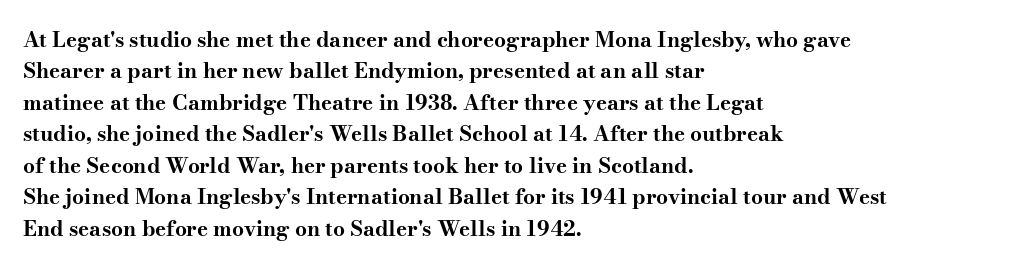
{"italic": "no", "bold": "yes", "underline": "no", "align": "left", "line_spacing": "normal", "line_spacing_ratio": 1.5, "letter_spacing": "normal", "letter_spacing_em": 0.0, "glyph_px": 21}
